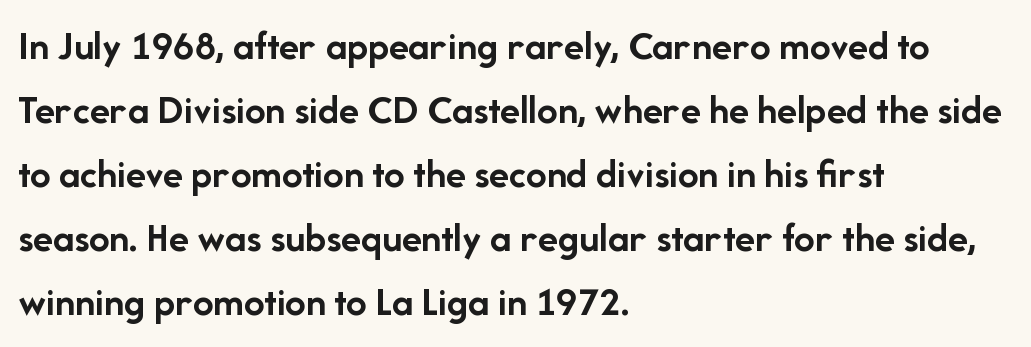
The image shows 41 px semibold sans-serif type, upright; set left-aligned, normal line spacing (1.56x), normal letter spacing, not underlined; low stroke contrast and a medium x-height.
